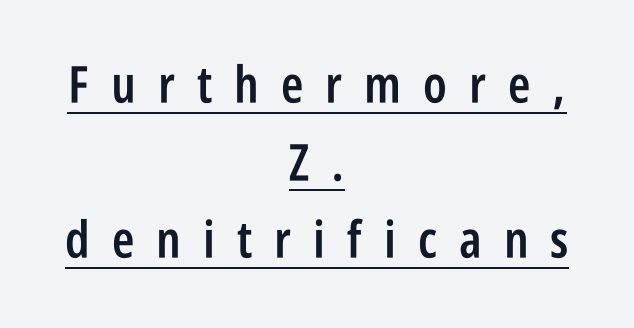
Summary of weight: moderately heavy, a semibold. The glyphs in this specimen are sans serif. The rows are spaced the way most documents space them. Reading down the block, each line starts at a different indent, mirrored at its end. Do the characters align in a grid? No, the font is proportional. Someone cranked the tracking dial way up on this one.
